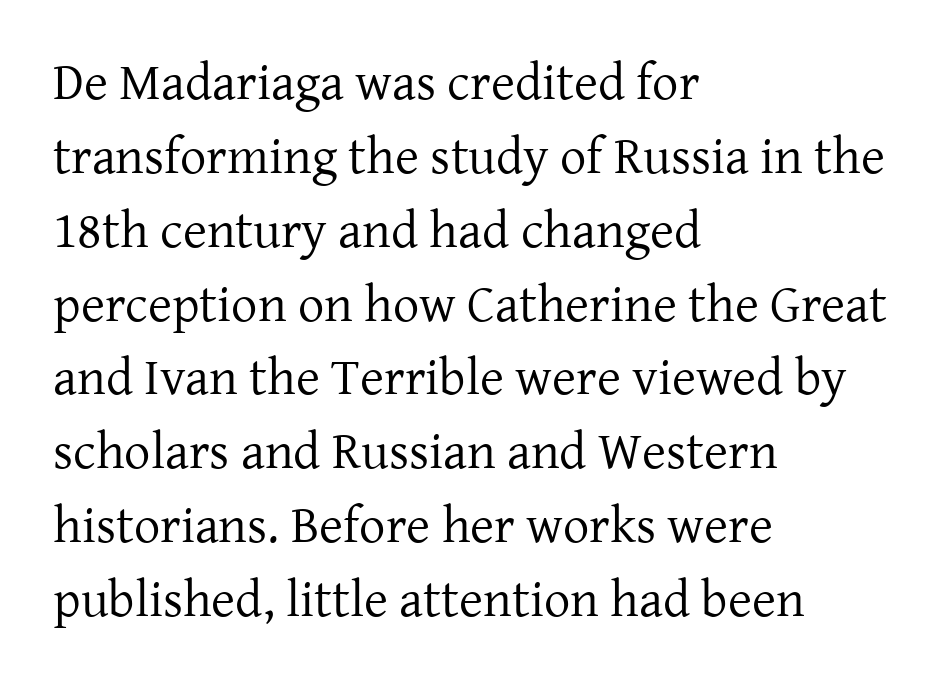
The letters advance in unequal steps, a hallmark of proportional type. Plain, unruled lines of type. The face looks like a standard text weight, possibly lighter. The font's upright variant was chosen for this text.
